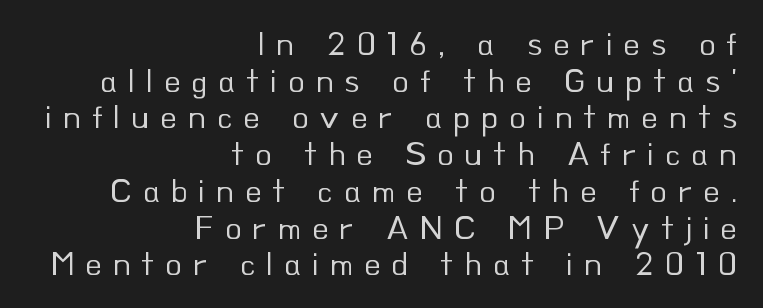
{"serif": "no", "italic": "no", "bold": "no", "weight": "regular", "width": "normal", "stroke_contrast": "low", "x_height": "small", "monospaced": "no", "underline": "no", "align": "right", "line_spacing": "tight", "line_spacing_ratio": 1.08, "letter_spacing": "wide", "letter_spacing_em": 0.32, "glyph_px": 34}
